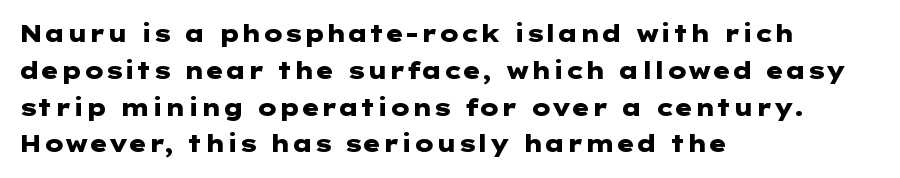
The passage shown stacks its lines at a standard gap. The rag falls on the right side of this text block. Nope, not italic — everything's standing straight. Rule under the text: the space is simply empty. The face used here is rendered with its standard letterfit.
